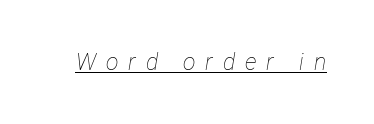
{"italic": "yes", "lean": "right", "slant_degrees": 12, "bold": "no", "underline": "yes", "letter_spacing": "wide", "letter_spacing_em": 0.43, "glyph_px": 23}
